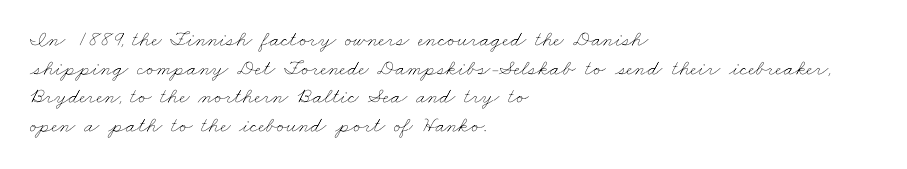
{"bold": "no", "underline": "no", "align": "left", "line_spacing": "normal", "line_spacing_ratio": 1.3, "letter_spacing": "normal", "letter_spacing_em": 0.0, "glyph_px": 22}
